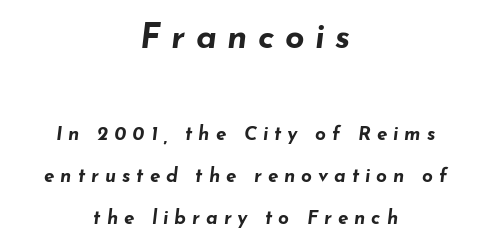
Decoration check: the copy has no underline. What weight is shown? A full bold with thick strokes. Think of a printed novel: that variable character pitch is what you see here. A centered setting, common on invitations and titles, is used for this passage. The whole block is typeset with a tilt.
